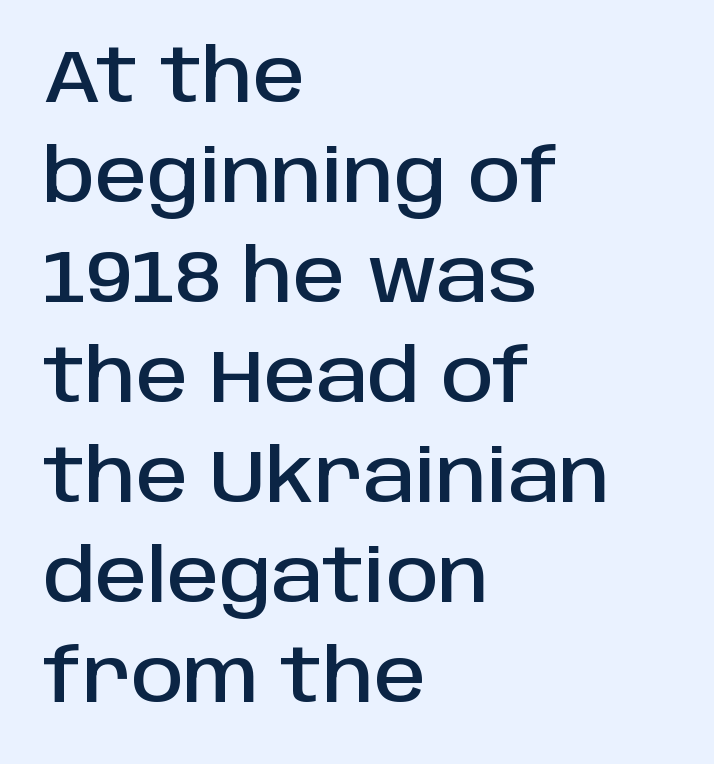
The image shows 73 px sans-serif type, upright; set left-aligned, normal line spacing (1.37x), normal letter spacing, not underlined; low stroke contrast and a large x-height.
